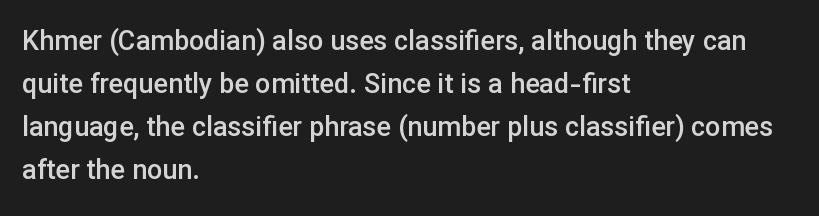
The image shows 27 px text type, upright; set left-aligned, normal line spacing (1.59x), normal letter spacing, not underlined.
